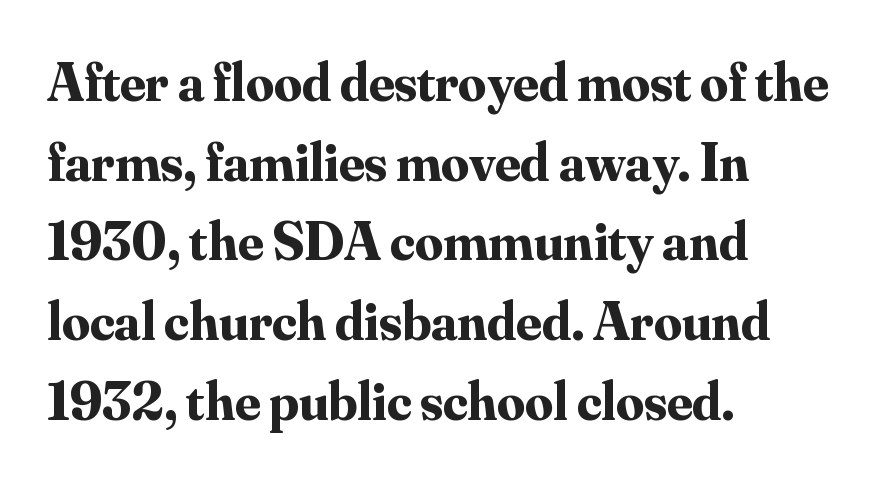
{"serif": "yes", "italic": "no", "bold": "yes", "weight": "bold", "width": "normal", "stroke_contrast": "medium", "x_height": "small", "monospaced": "no", "underline": "no", "align": "left", "line_spacing": "normal", "line_spacing_ratio": 1.45, "letter_spacing": "normal", "letter_spacing_em": 0.0, "glyph_px": 55}
